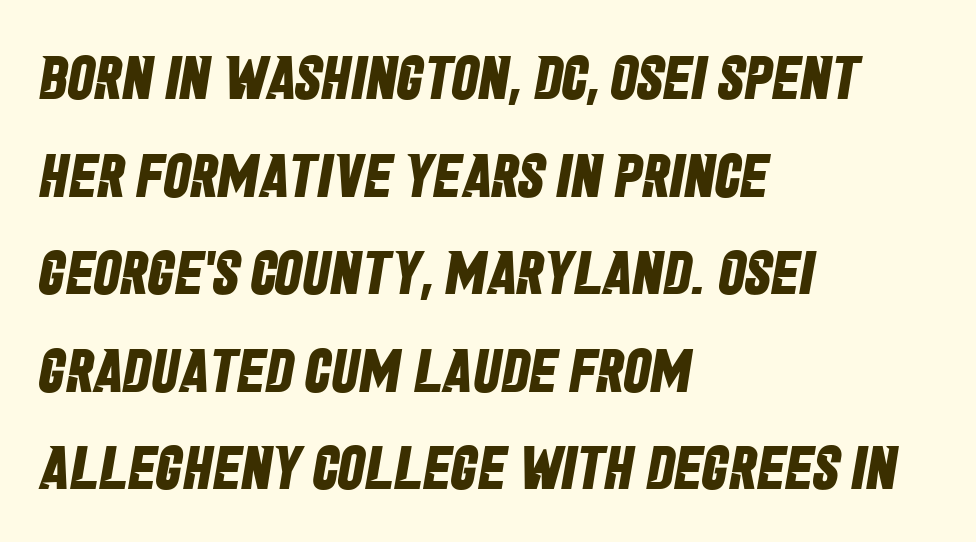
Q: Is the text bold? A: Yes.
Q: Is the typeface a serif or a sans-serif typeface? A: Sans-serif.
Q: Is the text underlined? A: No.
Q: How is the paragraph aligned? A: Left-aligned.
Q: Is the spacing between letters normal or unusually wide? A: Normal.
Q: Is the spacing between lines tight, normal or loose? A: Normal.
Q: Width (condensed, normal, or wide)? A: Condensed.
Q: Stroke contrast? A: Low.
Q: x-height? A: Large.
Q: Monospaced? A: No.
